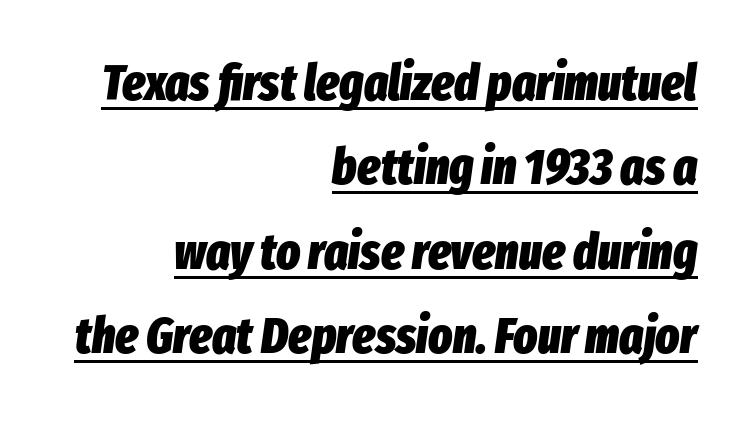
Q: Is the text bold? A: Yes.
Q: Is the text italic (slanted)? A: Yes, it leans right by about 8 degrees.
Q: Is the text underlined? A: Yes.
Q: How is the paragraph aligned? A: Right-aligned.
Q: Is the spacing between letters normal or unusually wide? A: Normal.
Q: Is the spacing between lines tight, normal or loose? A: Normal.
Q: Width (condensed, normal, or wide)? A: Condensed.
Q: Stroke contrast? A: Low.
Q: x-height? A: Medium.
Q: Monospaced? A: No.
